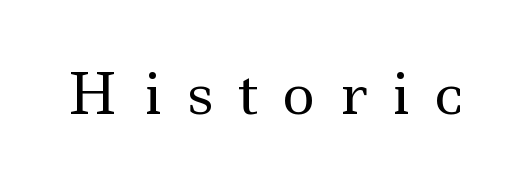
A clean baseline with only descenders dipping below it. Examine the stroke ends and you'll spot serifs. Is this a fixed-width face? No — the glyphs have proportional, varying widths. Glyph-to-glyph distance is far greater than everyday printed text. The font sits on the lighter half of the weight spectrum, regular included.
